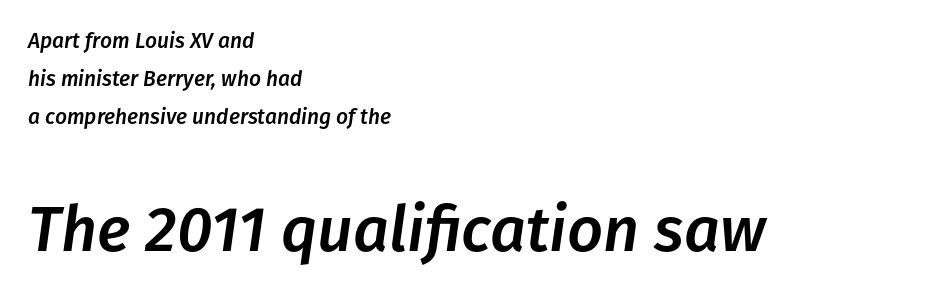
These lines are rendered in a variable-pitch font. Honestly, there is no underline to notice here at all. The tracking reads as untouched default to a designer's eye. Caption: multi-line text, flush left, ragged right. Italic: yes, the glyphs are oblique. Which chunk is bigger? The second one — the bottom block dwarfs the top.
